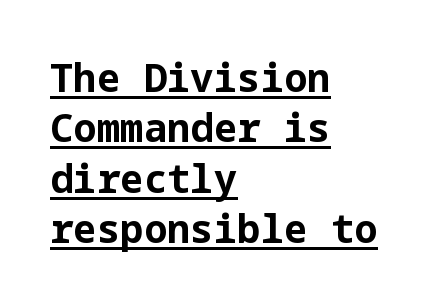
The image shows 39 px bold sans-serif type, upright; set left-aligned, normal line spacing (1.29x), normal letter spacing, underlined; low stroke contrast and a medium x-height.
